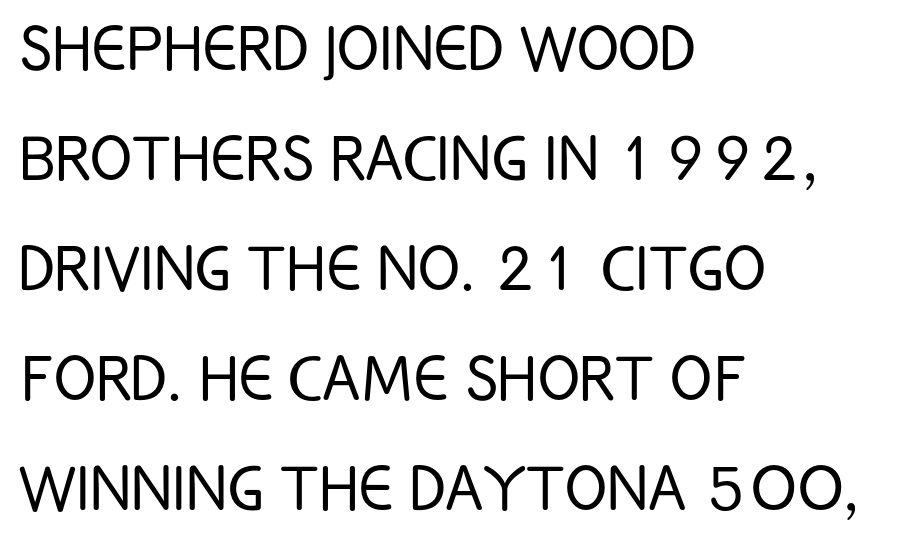
The image shows 78 px light, condensed sans-serif type, upright; set left-aligned, normal line spacing (1.41x), normal letter spacing, not underlined; low stroke contrast and a large x-height.
